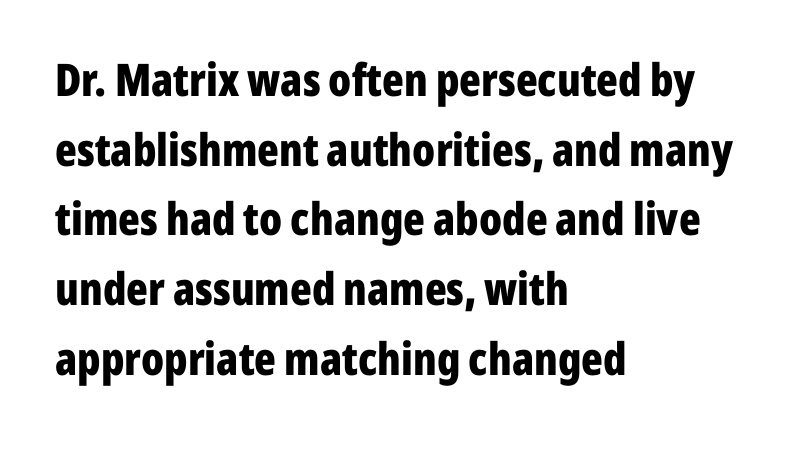
Posture: upright roman. Type without underlining. How heavy is the stroke? Heavy — this is a bold. Nothing unusual about the tracking: characters are spaced as the font intends. Which margin do the lines hug? The left one — the right edge is uneven.
